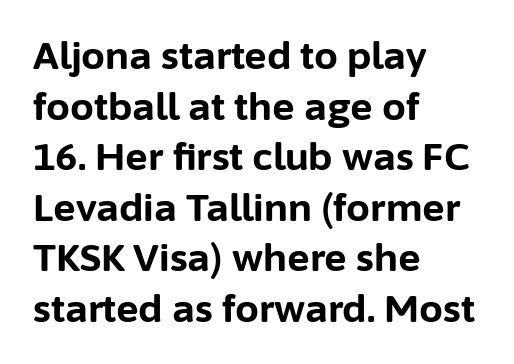
{"serif": "no", "italic": "no", "bold": "yes", "weight": "bold", "width": "normal", "stroke_contrast": "low", "x_height": "medium", "monospaced": "no", "underline": "no", "align": "left", "line_spacing": "normal", "line_spacing_ratio": 1.33, "letter_spacing": "normal", "letter_spacing_em": 0.0, "glyph_px": 38}
